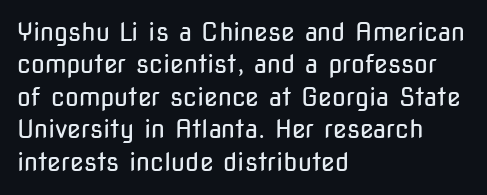
Q: Is the text bold? A: No.
Q: Is the text italic (slanted)? A: No, it is upright.
Q: Is the text underlined? A: No.
Q: How is the paragraph aligned? A: Left-aligned.
Q: Is the spacing between letters normal or unusually wide? A: Normal.
Q: Is the spacing between lines tight, normal or loose? A: Normal.
